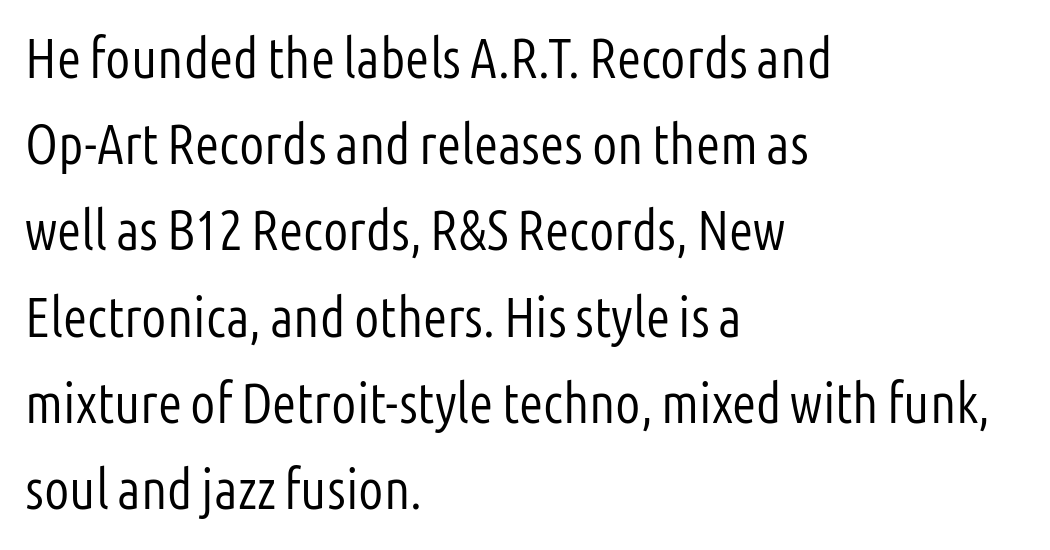
The image shows 56 px light, condensed sans-serif type, upright; set left-aligned, normal line spacing (1.54x), normal letter spacing, not underlined; low stroke contrast and a medium x-height.
